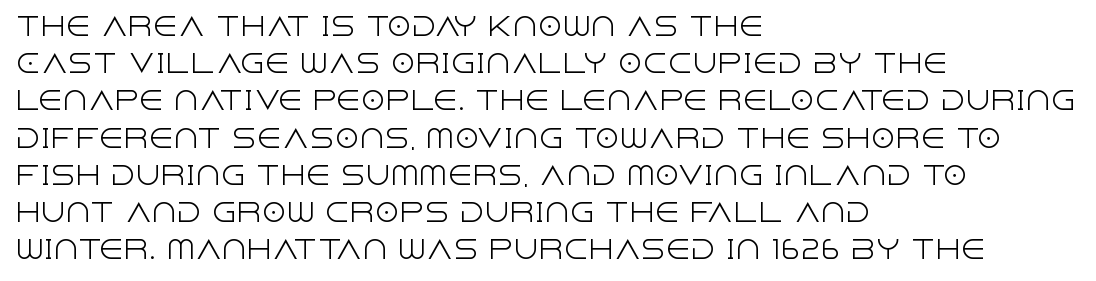
{"italic": "no", "bold": "no", "underline": "no", "align": "left", "line_spacing": "normal", "line_spacing_ratio": 1.49, "letter_spacing": "normal", "letter_spacing_em": 0.0, "glyph_px": 25}
